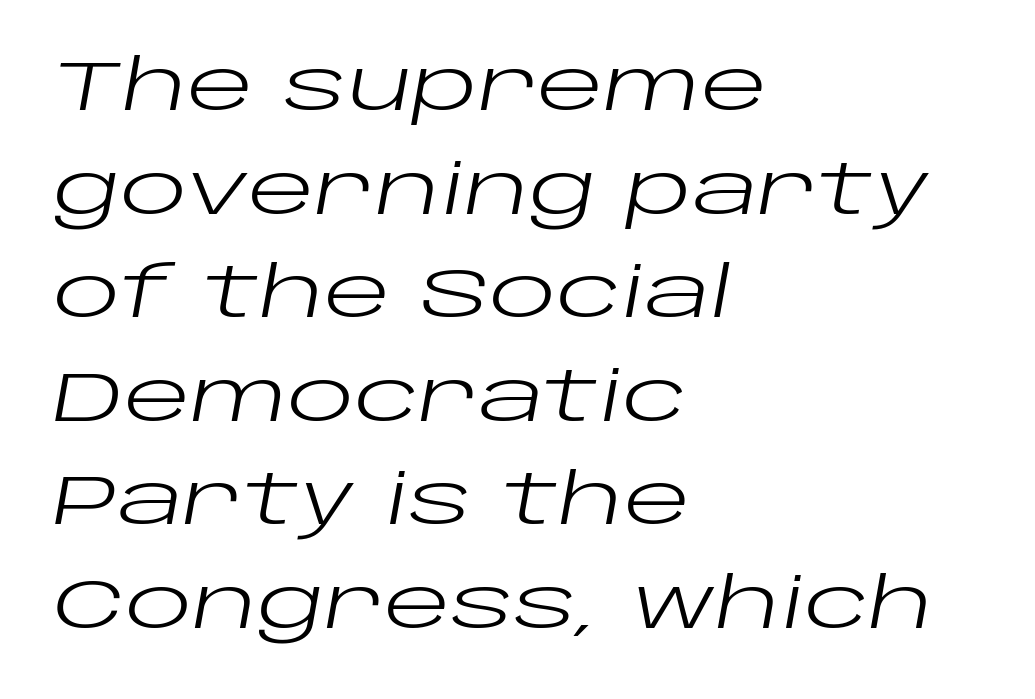
Q: Is the text bold? A: No.
Q: Is the text italic (slanted)? A: Yes, it leans right by about 10 degrees.
Q: Is the text underlined? A: No.
Q: How is the paragraph aligned? A: Left-aligned.
Q: Is the spacing between letters normal or unusually wide? A: Normal.
Q: Is the spacing between lines tight, normal or loose? A: Normal.
Q: Width (condensed, normal, or wide)? A: Wide.
Q: Stroke contrast? A: Low.
Q: x-height? A: Large.
Q: Monospaced? A: No.
